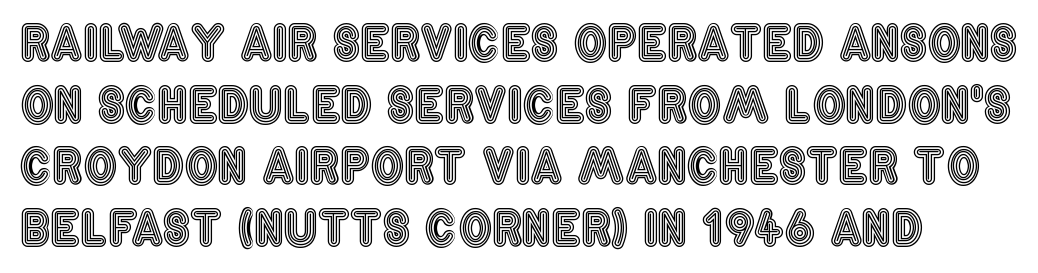
The image shows 47 px condensed type, upright; set normal line spacing (1.31x), normal letter spacing, not underlined; a large x-height.
